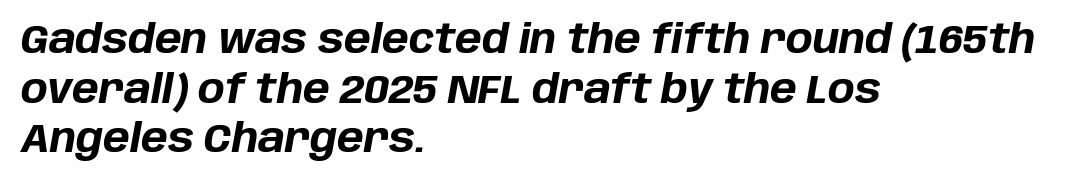
{"italic": "yes", "lean": "right", "slant_degrees": 10, "bold": "yes", "weight": "bold", "width": "normal", "stroke_contrast": "low", "x_height": "large", "monospaced": "no", "underline": "no", "align": "left", "line_spacing_ratio": 1.24, "letter_spacing": "normal", "letter_spacing_em": 0.0, "glyph_px": 40}
